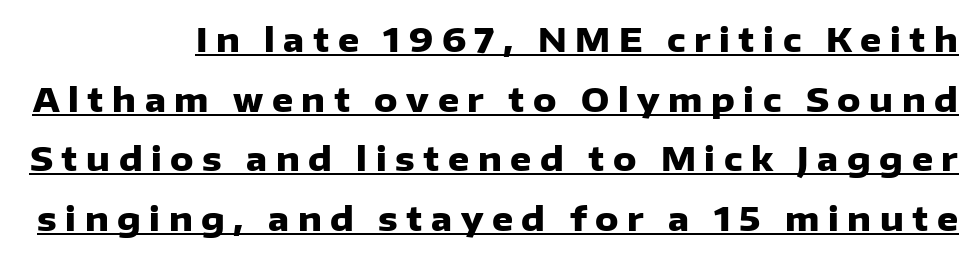
The image shows 33 px heavy sans-serif type, upright; set line spacing 1.81x, unusually wide letter spacing (+0.26 em), underlined; low stroke contrast and a medium x-height.
